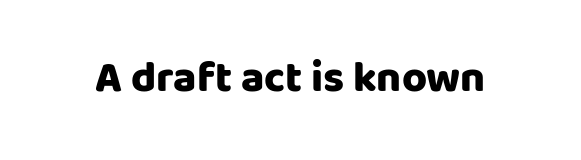
Think of a printed novel: that variable character pitch is what you see here. Font category for this specimen: sans-serif. Descender tails drop into unmarked territory. A full-strength bold gives these letters their thick strokes. This rendering leaves character spacing at its baseline value.
